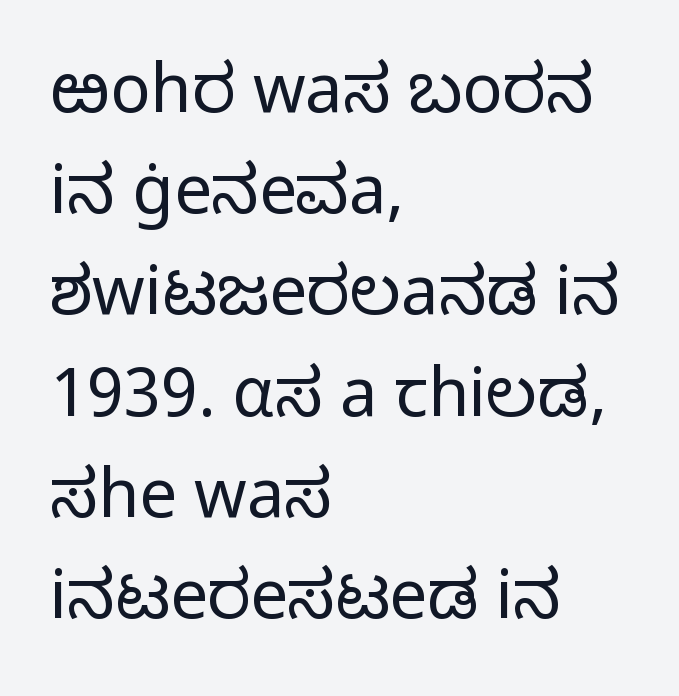
Q: Is the text bold? A: No.
Q: Is the text italic (slanted)? A: No, it is upright.
Q: Is the typeface a serif or a sans-serif typeface? A: Sans-serif.
Q: Is the text underlined? A: No.
Q: How is the paragraph aligned? A: Left-aligned.
Q: Is the spacing between letters normal or unusually wide? A: Normal.
Q: Is the spacing between lines tight, normal or loose? A: Normal.
Q: Width (condensed, normal, or wide)? A: Normal.
Q: Stroke contrast? A: Low.
Q: x-height? A: Medium.
Q: Monospaced? A: No.
